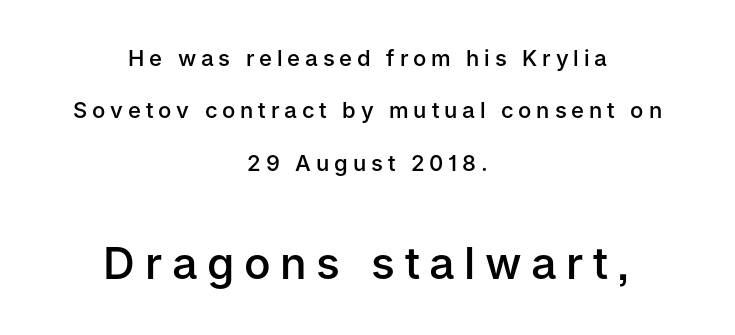
Rule under the text: the space is simply empty. The passage shown has open, widely tracked lettering throughout. Students, this is semibold: more ink than regular, less than bold. Airy leading. Compared with a flush-left layout, this one balances lines on the center instead.
